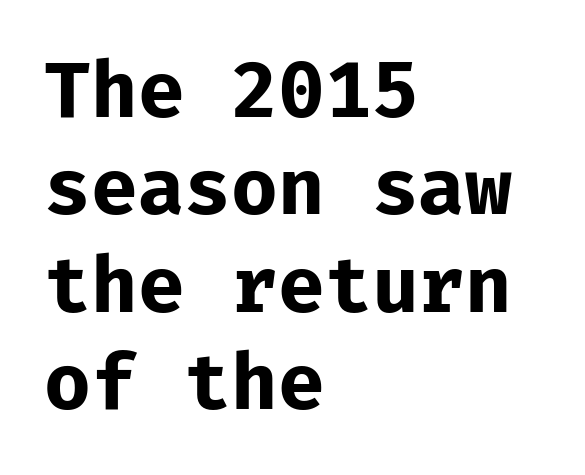
Nobody drew a line under any word here. Quick note: interline space is typical. Set as a true bold cut, around the 700 mark. No italicization has been applied; the sample stays upright.
